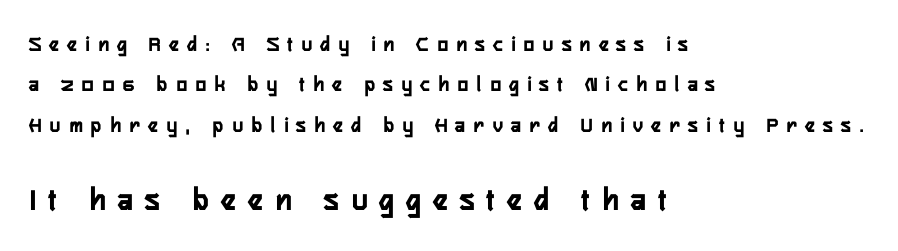
{"serif": "no", "italic": "no", "bold": "yes", "weight": "semibold", "width": "condensed", "stroke_contrast": "low", "x_height": "medium", "monospaced": "no", "underline": "no", "align": "left", "line_spacing_ratio": 1.84, "letter_spacing": "wide", "letter_spacing_em": 0.39, "larger_block": "second", "size_ratio": 1.5, "glyph_px": 33}
